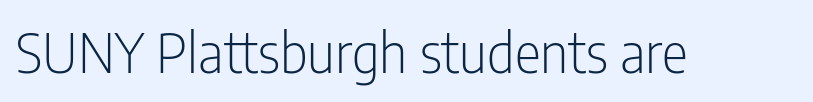
Varying glyph widths throughout — classic text-font behaviour. The passage shown is not bold in any degree. The gap between lines stays unmarked. Unlike a traditional serif, this face leaves its strokes unadorned. Unlike italic type, these characters show no tilt at all.
